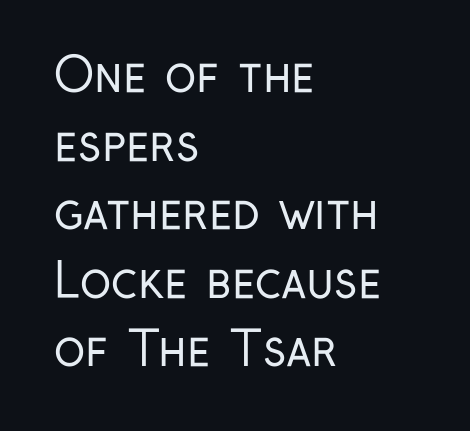
Are there feet on the stems? There aren't — it's a sans. This sample keeps an unexceptional amount of space between lines. The face used here is rendered with its standard letterfit. Ink coverage per letter is moderate at most. When letters stand straight like this, we call the style roman or upright. This rendering uses left alignment, leaving the right contour irregular.
